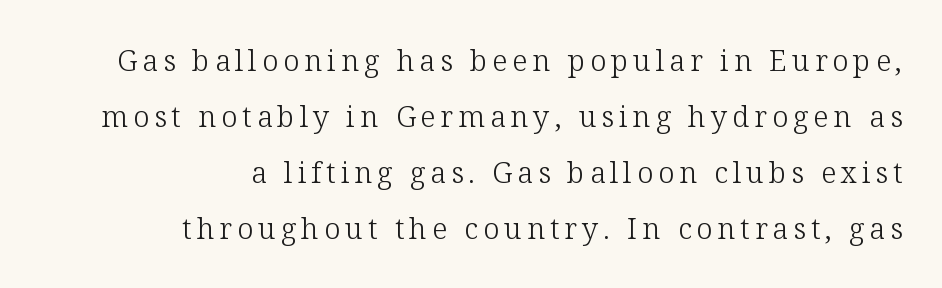
This rendering employs a face with finishing strokes, i.e., a serif. The rendering anchors every line to the right-hand side. These lines stand farther apart than default settings would place them. Is this a fixed-width face? No — the glyphs have proportional, varying widths.
